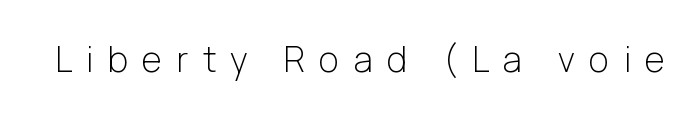
The letterforms stand isolated, each surrounded by extra space. The characters display no serif detailing; their extremities are plain. The rendering uses natural spacing where letterforms have individual widths. Type without underlining.
